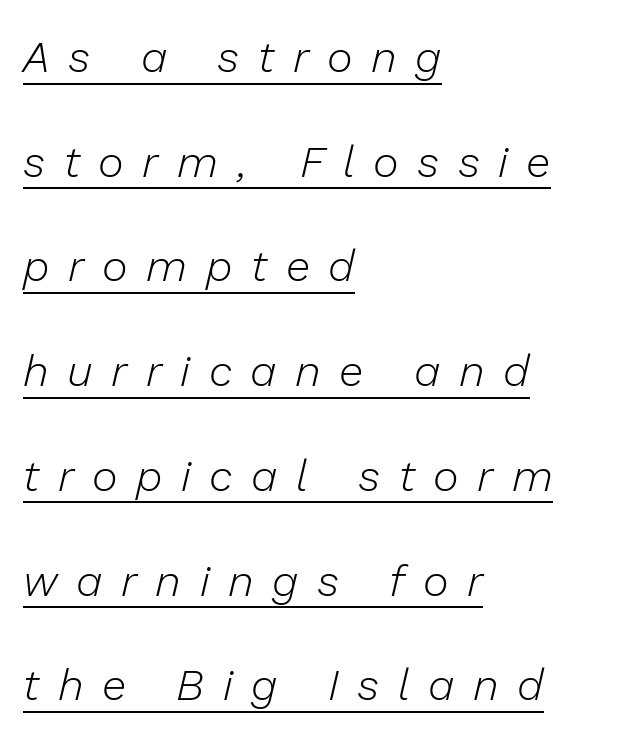
Q: Is the text bold? A: No.
Q: Is the text italic (slanted)? A: Yes, it leans right by about 13 degrees.
Q: Is the text underlined? A: Yes.
Q: How is the paragraph aligned? A: Left-aligned.
Q: Is the spacing between letters normal or unusually wide? A: Unusually wide.
Q: Is the spacing between lines tight, normal or loose? A: Loose.
Q: Width (condensed, normal, or wide)? A: Normal.
Q: Stroke contrast? A: Low.
Q: x-height? A: Medium.
Q: Monospaced? A: No.
